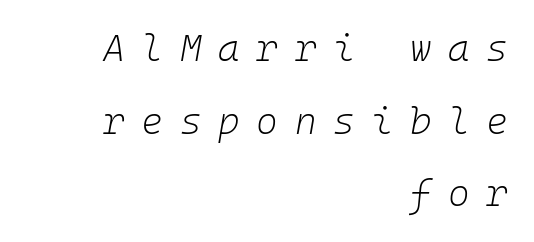
Summary of vertical rhythm: relaxed, with wide interline spacing. Line endings align vertically; line beginnings do not. A bare baseline throughout the passage. Tracking value appears strongly positive — letters spread wide.
